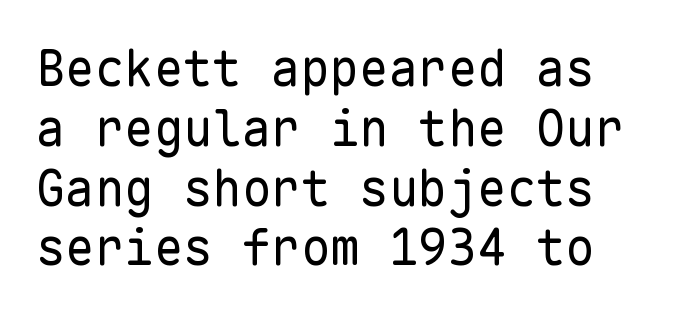
{"serif": "no", "italic": "no", "bold": "no", "weight": "regular", "width": "normal", "stroke_contrast": "low", "x_height": "medium", "monospaced": "yes", "underline": "no", "line_spacing_ratio": 1.22, "letter_spacing": "normal", "letter_spacing_em": 0.0, "glyph_px": 49}
